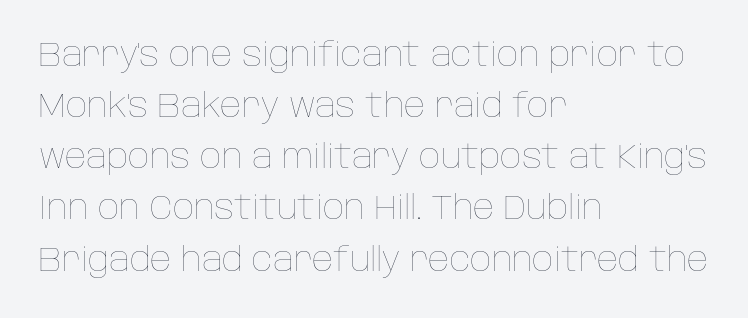
The image shows 33 px thin type, upright; set left-aligned, normal line spacing (1.55x), normal letter spacing, not underlined; low stroke contrast and a large x-height.
